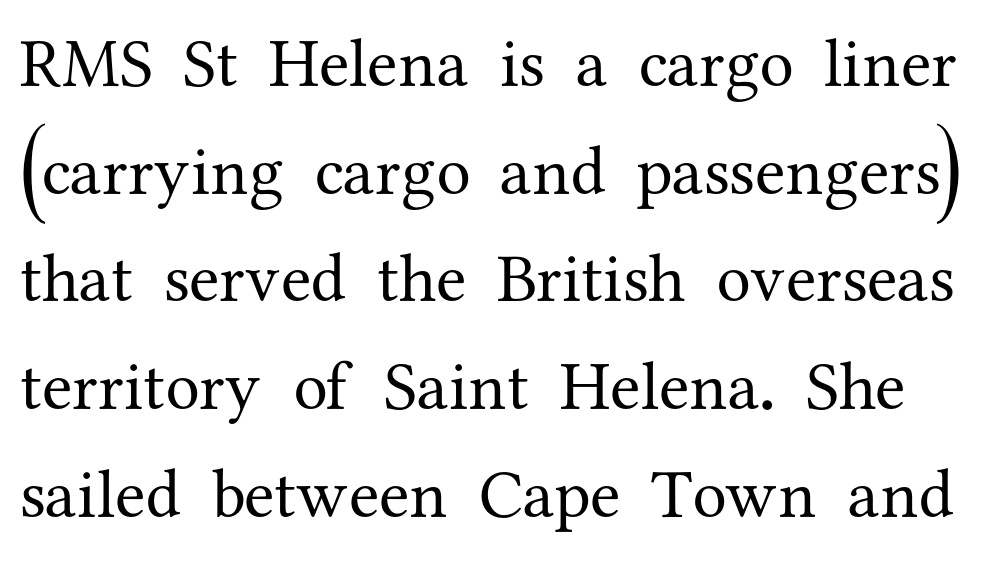
{"serif": "yes", "italic": "no", "bold": "no", "weight": "regular", "width": "normal", "stroke_contrast": "medium", "x_height": "medium", "monospaced": "no", "underline": "no", "line_spacing": "normal", "line_spacing_ratio": 1.56, "letter_spacing": "normal", "letter_spacing_em": 0.0, "glyph_px": 69}
